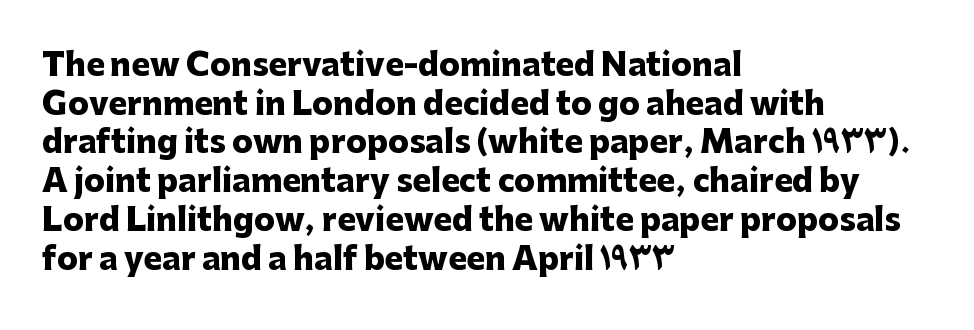
Q: Is the text bold? A: Yes.
Q: Is the text italic (slanted)? A: No, it is upright.
Q: Is the typeface a serif or a sans-serif typeface? A: Sans-serif.
Q: Is the text underlined? A: No.
Q: How is the paragraph aligned? A: Left-aligned.
Q: Is the spacing between letters normal or unusually wide? A: Normal.
Q: Is the spacing between lines tight, normal or loose? A: Normal.
Q: Width (condensed, normal, or wide)? A: Normal.
Q: Stroke contrast? A: Low.
Q: x-height? A: Medium.
Q: Monospaced? A: No.
